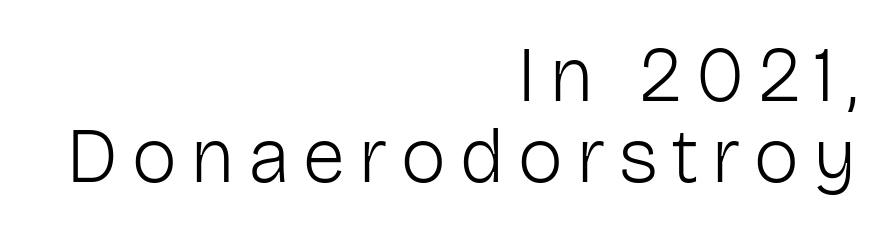
Q: Is the text bold? A: No.
Q: Is the text italic (slanted)? A: No, it is upright.
Q: Is the typeface a serif or a sans-serif typeface? A: Sans-serif.
Q: Is the text underlined? A: No.
Q: How is the paragraph aligned? A: Right-aligned.
Q: Is the spacing between lines tight, normal or loose? A: Tight.
Q: Width (condensed, normal, or wide)? A: Normal.
Q: Stroke contrast? A: Low.
Q: x-height? A: Medium.
Q: Monospaced? A: No.
